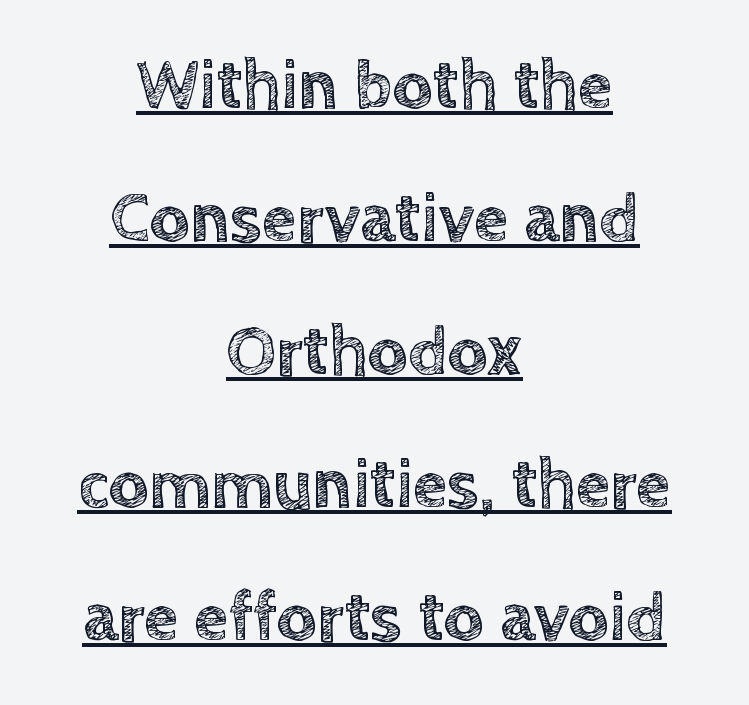
What's the leading like? Stretched, with rows far apart. This rendering features underlined lettering. A typesetter would mark this as roman, not italic. Inter-character spacing is left at the font's built-in metrics.
